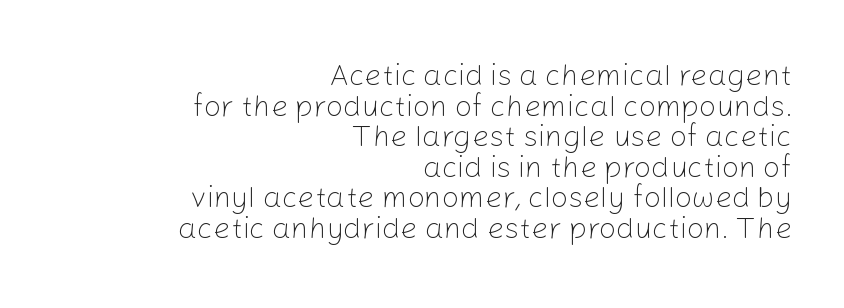
{"serif": "no", "italic": "no", "bold": "no", "weight": "light", "width": "normal", "stroke_contrast": "low", "x_height": "medium", "monospaced": "no", "underline": "no", "align": "right", "line_spacing": "tight", "line_spacing_ratio": 1.02, "letter_spacing": "normal", "letter_spacing_em": 0.0, "glyph_px": 30}
